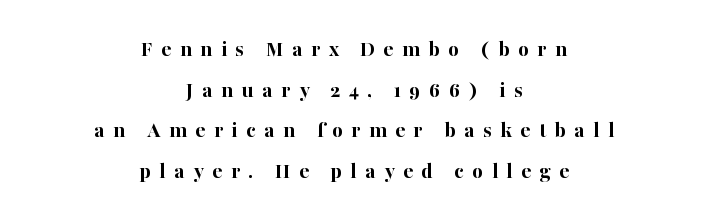
{"italic": "no", "bold": "yes", "underline": "no", "align": "center", "line_spacing_ratio": 1.77, "letter_spacing": "wide", "letter_spacing_em": 0.37, "glyph_px": 23}
